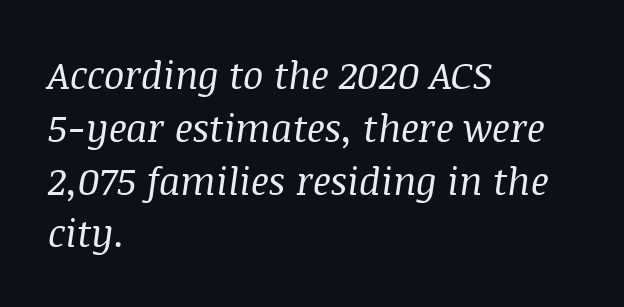
Standard letterfit; no display-style spreading of the glyphs. You could not count columns in this text — the font is proportionally spaced. One-word summary of the alignment: left. Typographically, this falls in the serif category. The space between consecutive lines is moderate. The space beneath each line is pristine and unruled.
